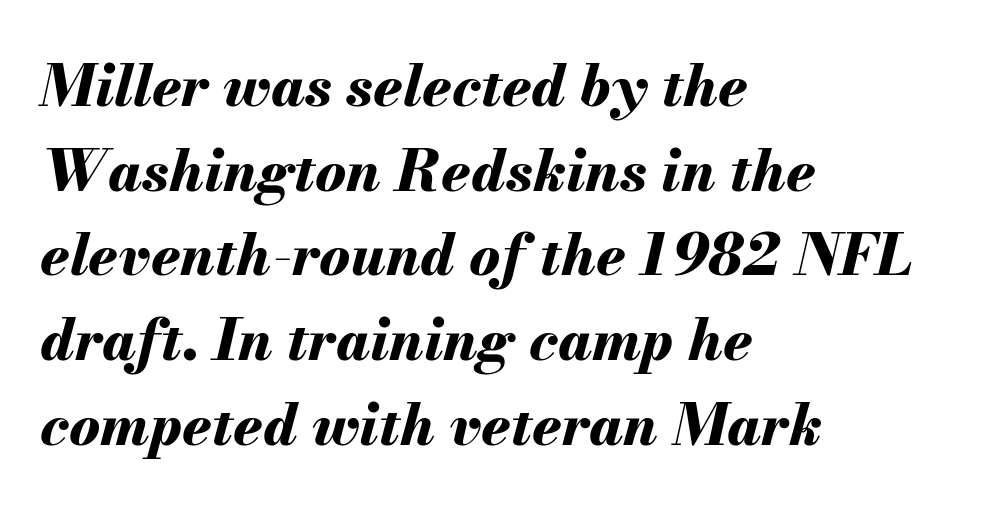
{"italic": "yes", "lean": "right", "slant_degrees": 13, "bold": "yes", "weight": "bold", "width": "normal", "stroke_contrast": "medium", "x_height": "small", "monospaced": "no", "underline": "no", "align": "left", "line_spacing": "normal", "line_spacing_ratio": 1.46, "letter_spacing": "normal", "letter_spacing_em": 0.0, "glyph_px": 58}
